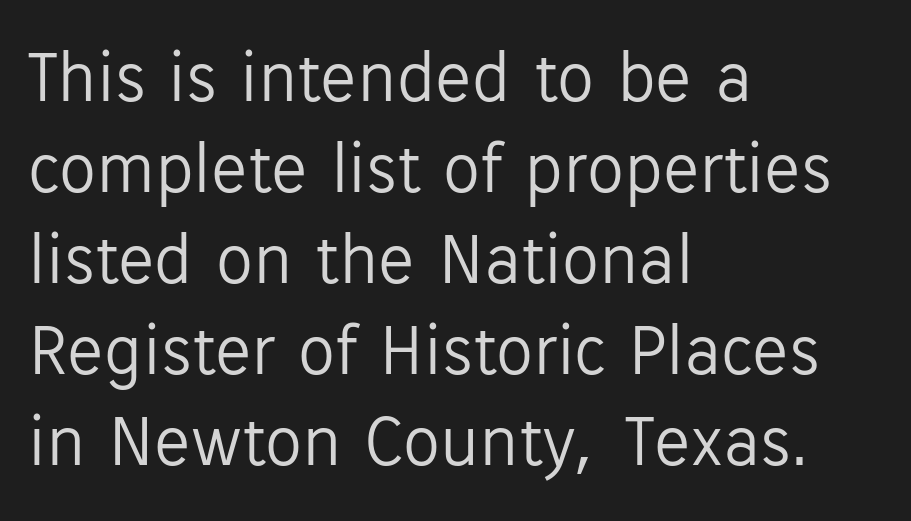
{"serif": "no", "italic": "no", "bold": "no", "weight": "light", "width": "normal", "stroke_contrast": "low", "x_height": "medium", "monospaced": "no", "underline": "no", "align": "left", "line_spacing_ratio": 1.23, "letter_spacing": "normal", "letter_spacing_em": 0.0, "glyph_px": 74}
